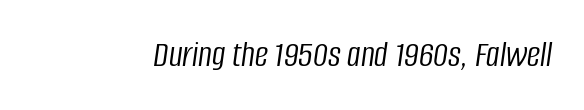
{"italic": "yes", "lean": "right", "slant_degrees": 8, "bold": "no", "weight": "light", "width": "condensed", "stroke_contrast": "low", "x_height": "large", "monospaced": "no", "underline": "no", "letter_spacing": "normal", "letter_spacing_em": 0.0, "glyph_px": 37}
